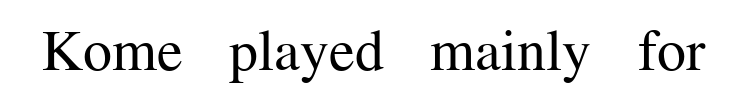
Q: Is the text bold? A: No.
Q: Is the text italic (slanted)? A: No, it is upright.
Q: Is the typeface a serif or a sans-serif typeface? A: Serif.
Q: Is the text underlined? A: No.
Q: Is the spacing between letters normal or unusually wide? A: Normal.
Q: Width (condensed, normal, or wide)? A: Normal.
Q: Stroke contrast? A: Medium.
Q: x-height? A: Medium.
Q: Monospaced? A: No.
